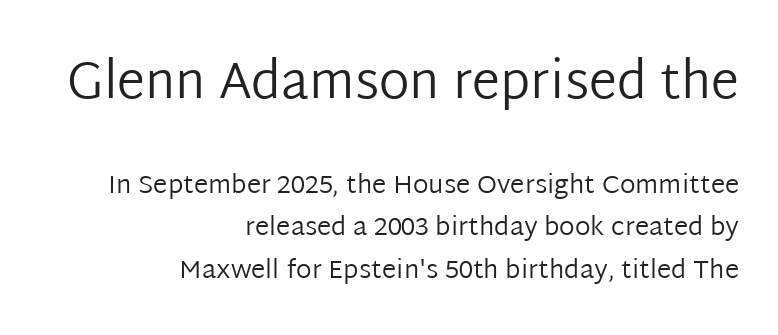
{"serif": "no", "italic": "no", "bold": "no", "weight": "regular", "width": "normal", "stroke_contrast": "low", "x_height": "medium", "monospaced": "no", "underline": "no", "align": "right", "line_spacing": "normal", "line_spacing_ratio": 1.63, "letter_spacing": "normal", "letter_spacing_em": 0.0, "larger_block": "first", "size_ratio": 1.96, "glyph_px": 51}
